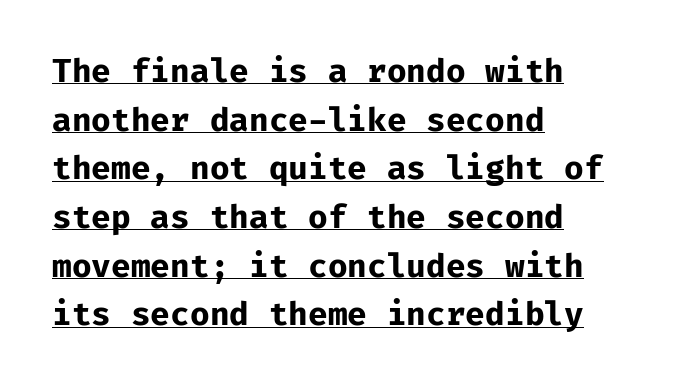
Q: Is the text bold? A: Yes.
Q: Is the text italic (slanted)? A: No, it is upright.
Q: Is the typeface a serif or a sans-serif typeface? A: Sans-serif.
Q: Is the text underlined? A: Yes.
Q: How is the paragraph aligned? A: Left-aligned.
Q: Is the spacing between letters normal or unusually wide? A: Normal.
Q: Is the spacing between lines tight, normal or loose? A: Normal.
Q: Width (condensed, normal, or wide)? A: Normal.
Q: Stroke contrast? A: Low.
Q: x-height? A: Medium.
Q: Monospaced? A: Yes.
